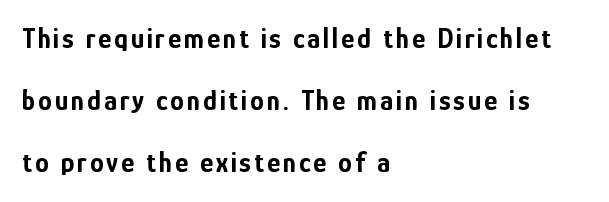
{"serif": "no", "italic": "no", "bold": "yes", "weight": "bold", "width": "condensed", "stroke_contrast": "low", "x_height": "medium", "monospaced": "no", "underline": "no", "align": "left", "line_spacing": "loose", "line_spacing_ratio": 2.22, "glyph_px": 28}
